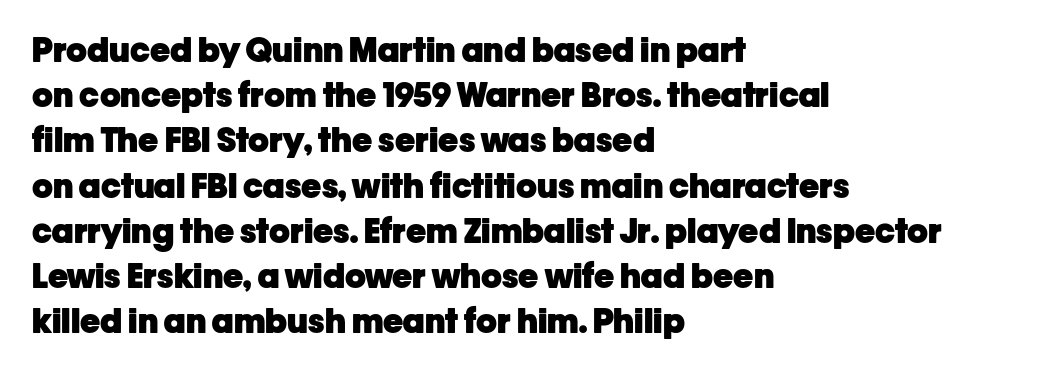
Q: Is the text bold? A: Yes.
Q: Is the text italic (slanted)? A: No, it is upright.
Q: Is the typeface a serif or a sans-serif typeface? A: Sans-serif.
Q: Is the text underlined? A: No.
Q: How is the paragraph aligned? A: Left-aligned.
Q: Is the spacing between letters normal or unusually wide? A: Normal.
Q: Is the spacing between lines tight, normal or loose? A: Normal.
Q: Width (condensed, normal, or wide)? A: Normal.
Q: Stroke contrast? A: Low.
Q: x-height? A: Medium.
Q: Monospaced? A: No.
